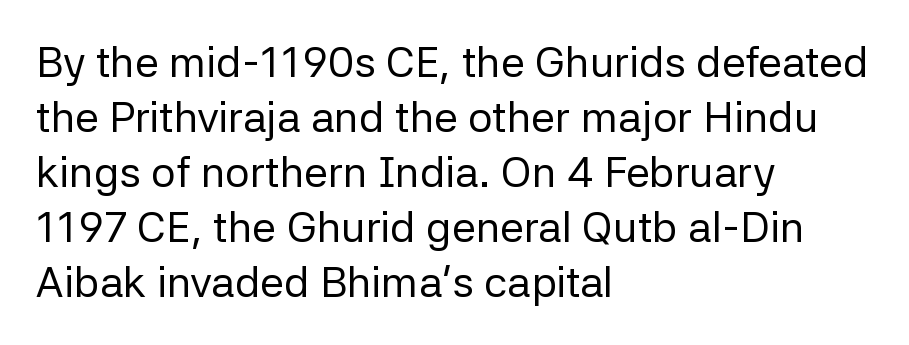
Regular leading. Caption: face not bold, strokes unweighted. No extra tracking has been applied to these lines. Honestly, there is no underline to notice here at all. In CSS terms this would be text-align: left. Spacing verdict: proportional, widths tailored to each character.
